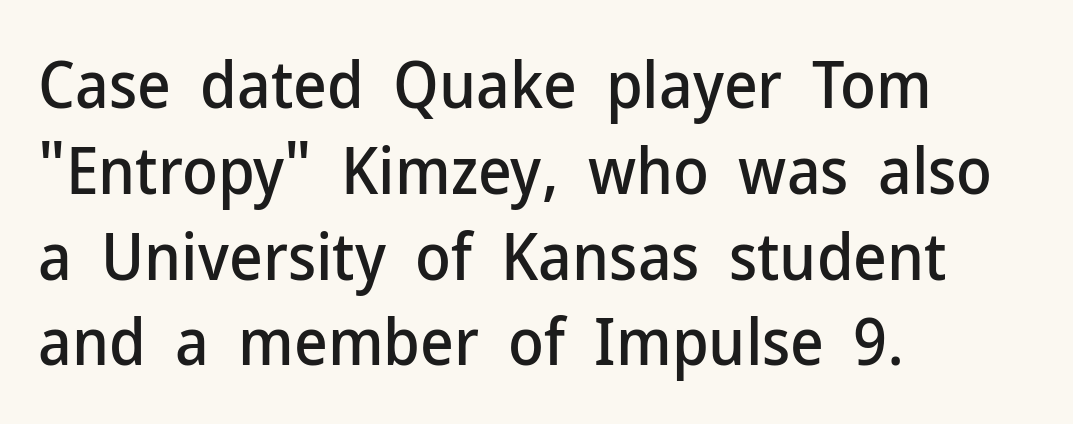
The setting favours the left margin, as ordinary paragraphs usually do. Note the varied advance widths — an 'i' is clearly narrower than an 'm'. Look at the tracking — it's just the regular setting, nothing added. Does the type have serifs? No, each stem ends abruptly. Does the lettering tilt? It doesn't — this is upright. The vertical gap from one line to the next is medium.
